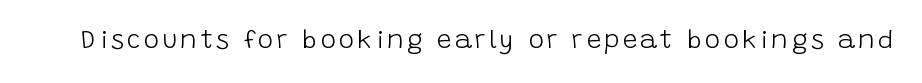
Q: Is the text bold? A: No.
Q: Is the text italic (slanted)? A: No, it is upright.
Q: Is the text underlined? A: No.
